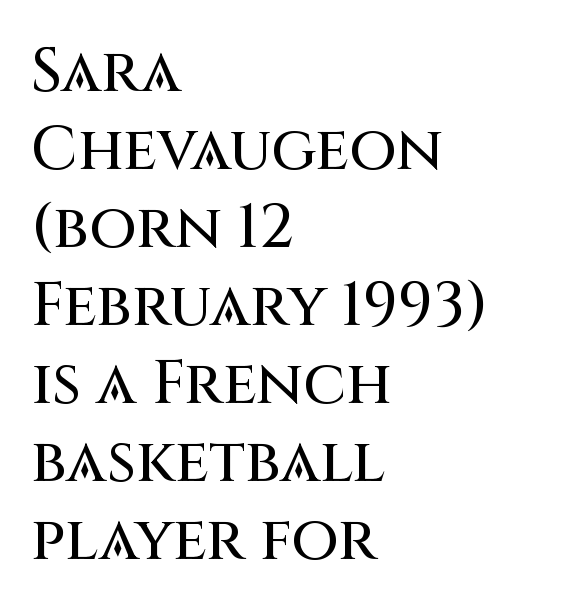
Leading: standard. A typesetter would mark this as roman, not italic. Look at the bottom of the vertical strokes: they stop flat, with no serifs. Proportional: the letters do not fall into vertical columns. Glance below the letters and you will spot only blank space.
